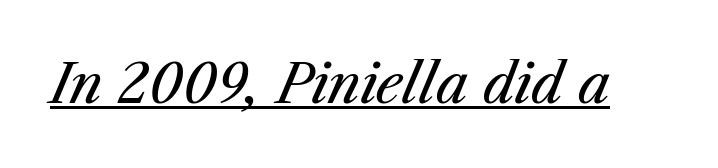
Q: Is the text bold? A: No.
Q: Is the text italic (slanted)? A: Yes, it leans right by about 23 degrees.
Q: Is the text underlined? A: Yes.
Q: Is the spacing between letters normal or unusually wide? A: Normal.
Q: Width (condensed, normal, or wide)? A: Normal.
Q: Stroke contrast? A: Medium.
Q: x-height? A: Medium.
Q: Monospaced? A: No.
